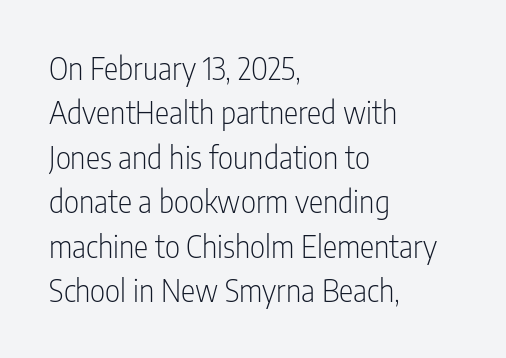
Q: Is the text bold? A: No.
Q: Is the text italic (slanted)? A: No, it is upright.
Q: Is the typeface a serif or a sans-serif typeface? A: Sans-serif.
Q: Is the text underlined? A: No.
Q: How is the paragraph aligned? A: Left-aligned.
Q: Is the spacing between letters normal or unusually wide? A: Normal.
Q: Is the spacing between lines tight, normal or loose? A: Normal.
Q: Width (condensed, normal, or wide)? A: Condensed.
Q: Stroke contrast? A: Low.
Q: x-height? A: Medium.
Q: Monospaced? A: No.
